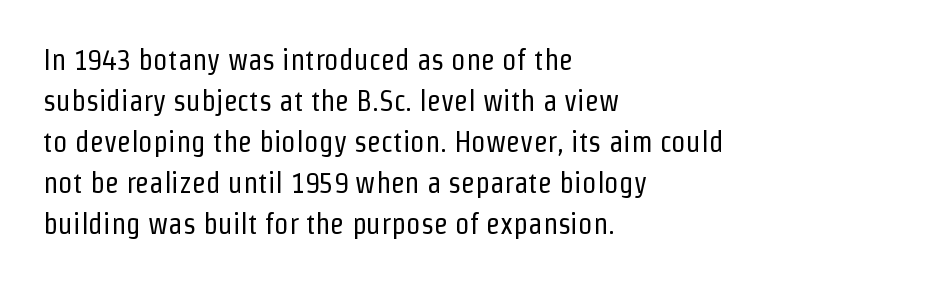
{"serif": "no", "italic": "no", "bold": "no", "weight": "regular", "width": "condensed", "stroke_contrast": "low", "x_height": "medium", "monospaced": "no", "underline": "no", "align": "left", "line_spacing": "normal", "line_spacing_ratio": 1.41, "letter_spacing": "normal", "letter_spacing_em": 0.0, "glyph_px": 29}
